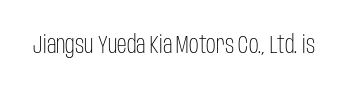
{"italic": "no", "bold": "no", "underline": "no", "letter_spacing": "normal", "letter_spacing_em": 0.0, "glyph_px": 24}
